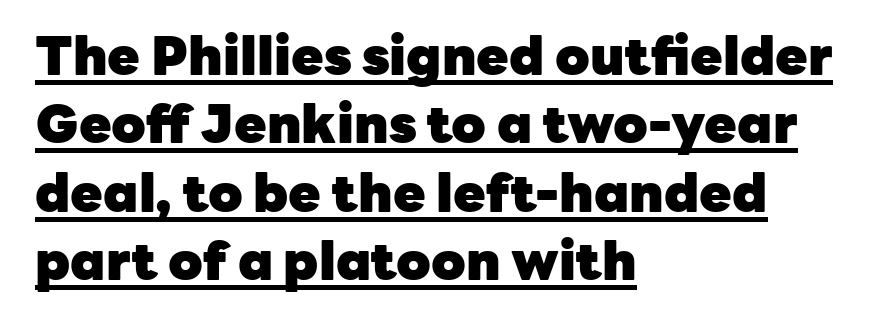
The image shows 53 px heavy sans-serif type, upright; set left-aligned, normal line spacing (1.29x), normal letter spacing, underlined; low stroke contrast and a medium x-height.
